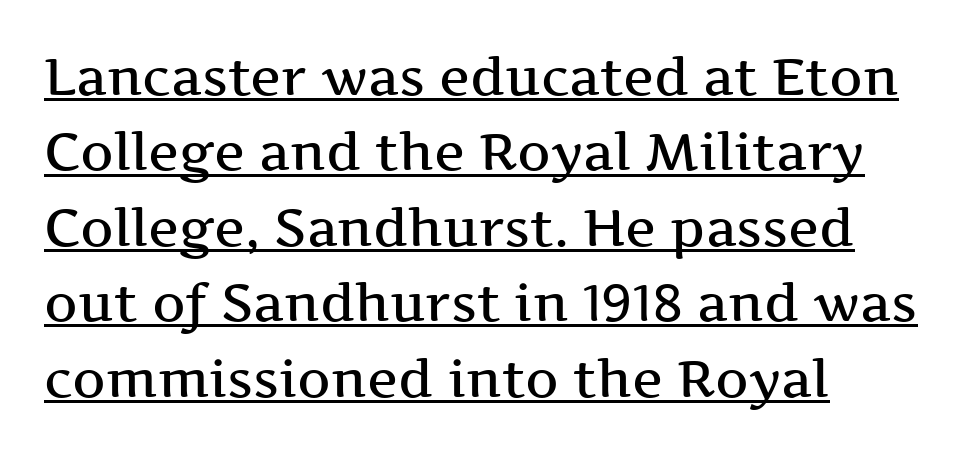
Designer's note — italics off, roman on. Which margin do the lines hug? The left one — the right edge is uneven. Look at the bottom of the vertical strokes: they flare into serifs here. This sample carries an underscore along the baseline area.
